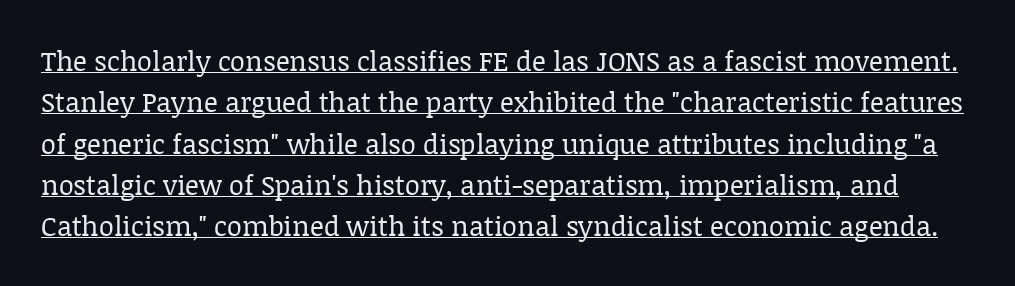
Q: Is the text bold? A: No.
Q: Is the text italic (slanted)? A: No, it is upright.
Q: Is the text underlined? A: Yes.
Q: Is the spacing between letters normal or unusually wide? A: Normal.
Q: Is the spacing between lines tight, normal or loose? A: Normal.
